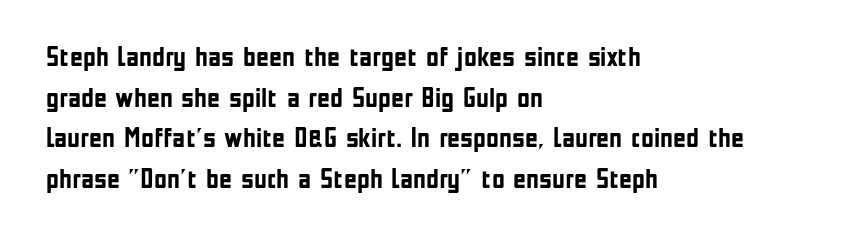
The image shows 28 px semibold, condensed sans-serif type, upright; set left-aligned, normal line spacing (1.45x), normal letter spacing, not underlined; low stroke contrast and a medium x-height.
